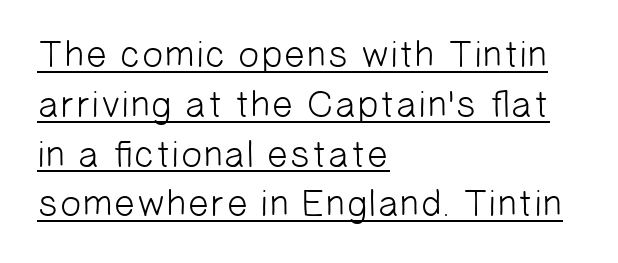
{"serif": "no", "bold": "no", "weight": "light", "width": "normal", "stroke_contrast": "low", "x_height": "medium", "monospaced": "no", "underline": "yes", "align": "left", "line_spacing": "normal", "line_spacing_ratio": 1.31, "letter_spacing": "normal", "letter_spacing_em": 0.0, "glyph_px": 38}
